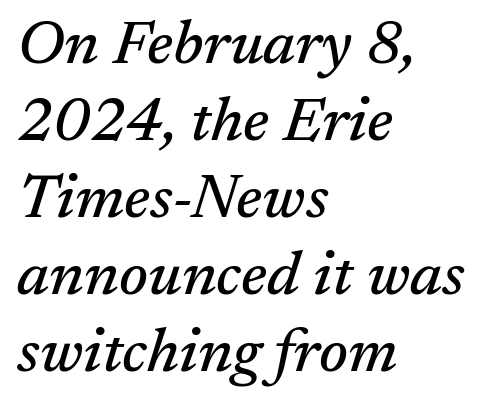
{"serif": "yes", "italic": "yes", "lean": "right", "slant_degrees": 17, "width": "normal", "stroke_contrast": "medium", "x_height": "medium", "monospaced": "no", "underline": "no", "align": "left", "line_spacing_ratio": 1.24, "letter_spacing": "normal", "letter_spacing_em": 0.0, "glyph_px": 62}
